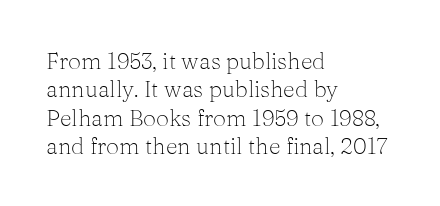
{"italic": "no", "bold": "no", "underline": "no", "align": "left", "line_spacing_ratio": 1.23, "letter_spacing": "normal", "letter_spacing_em": 0.0, "glyph_px": 23}
